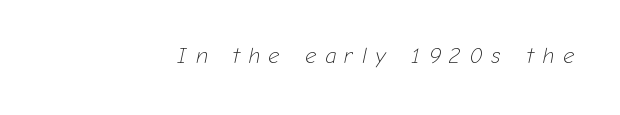
{"italic": "yes", "lean": "right", "slant_degrees": 12, "bold": "no", "underline": "no", "letter_spacing": "wide", "letter_spacing_em": 0.4, "glyph_px": 22}
